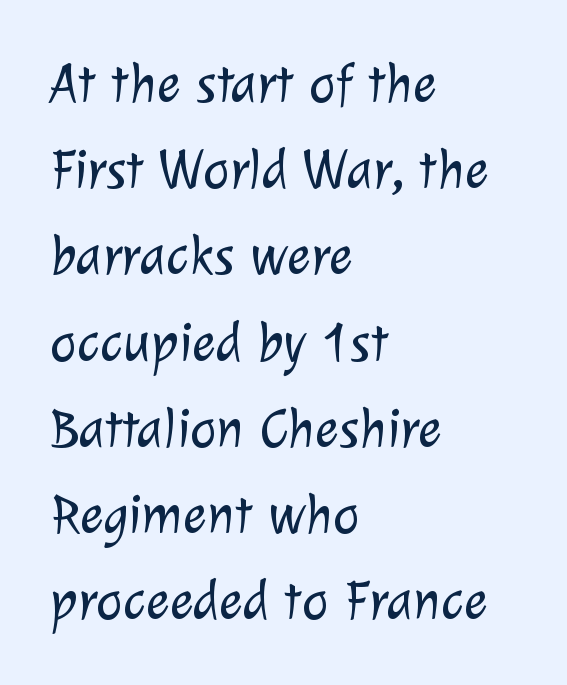
The zone under the glyphs is completely vacant. A typesetter would call this zero additional tracking. Leading matches the norm, producing a regular column. Layout note: lines flush left. This is not heavy type; no bold has been used. Note the varied advance widths — an 'i' is clearly narrower than an 'm'.
